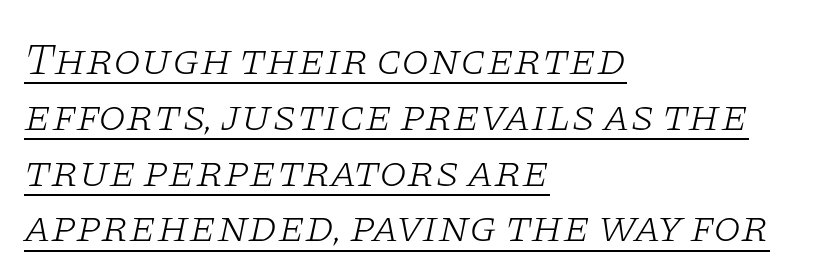
The image shows 45 px light, wide serif type, italic (leaning right); set left-aligned, line spacing 1.24x, normal letter spacing, underlined; low stroke contrast and a large x-height.
